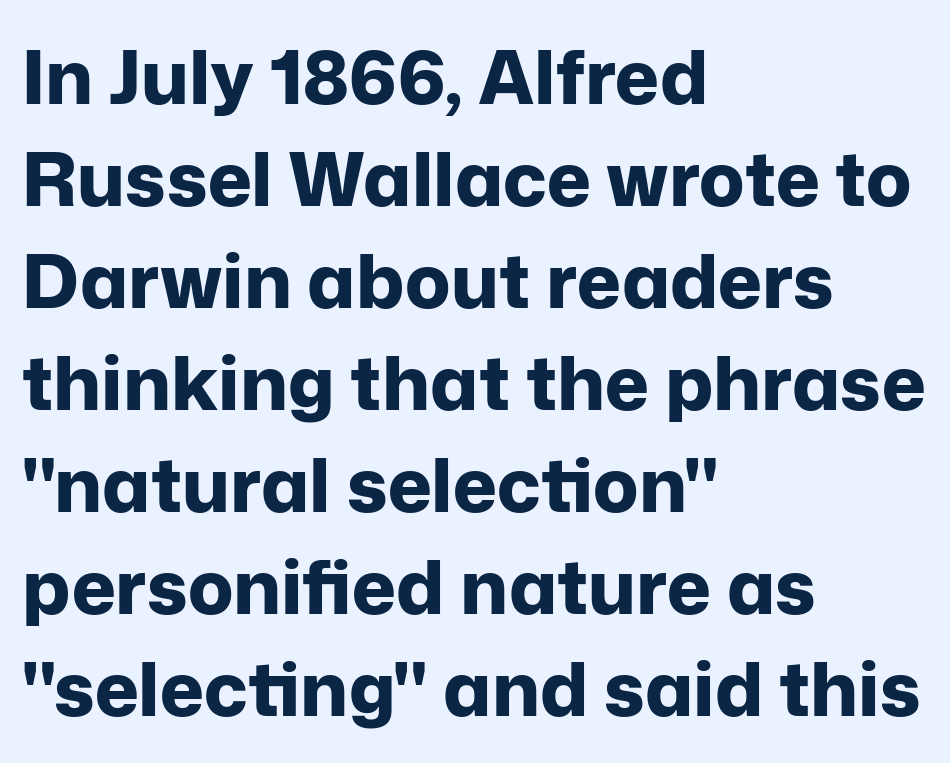
The image shows 75 px bold sans-serif type, upright; set left-aligned, normal line spacing (1.36x), normal letter spacing, not underlined; low stroke contrast and a medium x-height.
